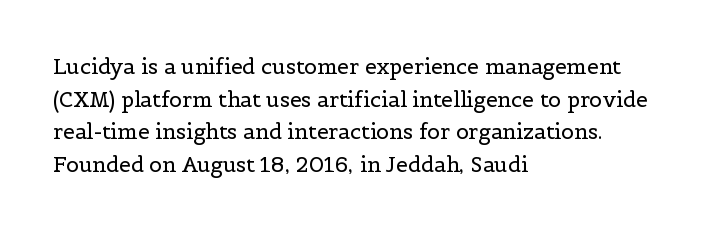
{"italic": "no", "bold": "no", "underline": "no", "align": "left", "line_spacing": "normal", "line_spacing_ratio": 1.55, "letter_spacing": "normal", "letter_spacing_em": 0.0, "glyph_px": 21}
